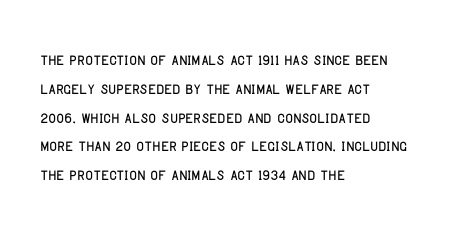
{"italic": "no", "underline": "no", "align": "left", "line_spacing": "normal", "line_spacing_ratio": 1.37, "letter_spacing": "normal", "letter_spacing_em": 0.0, "glyph_px": 21}
